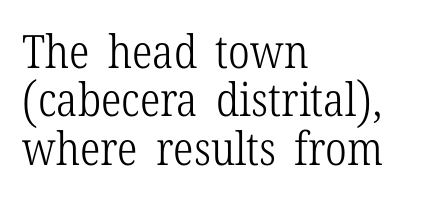
The image shows 46 px light, condensed serif type, upright; set left-aligned, tight line spacing (1.05x), normal letter spacing, not underlined; low stroke contrast and a medium x-height.
